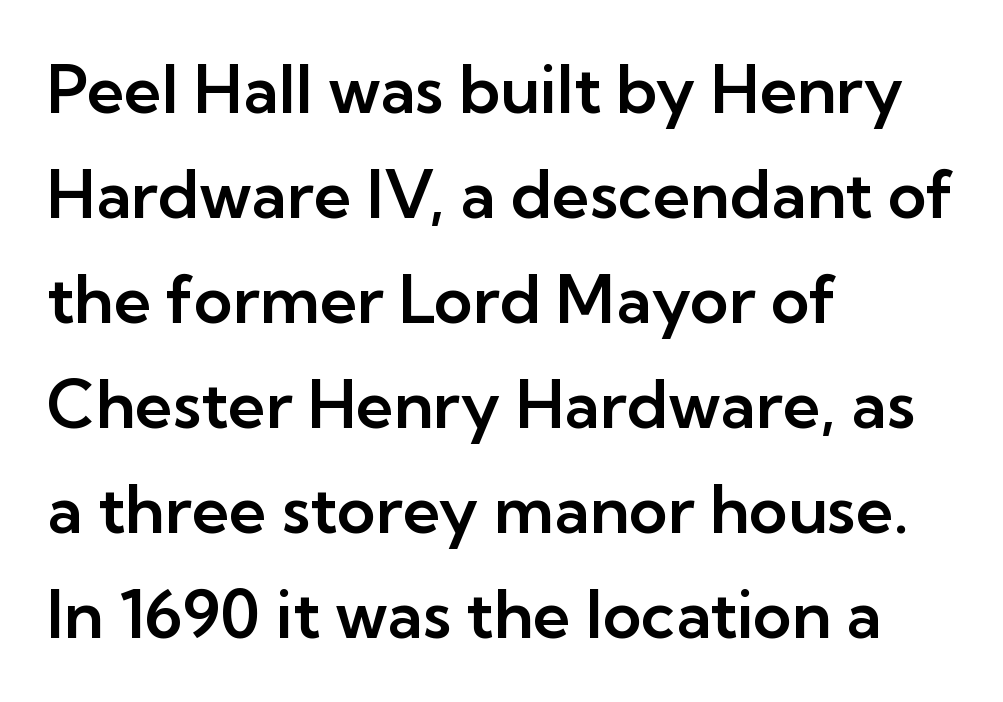
The image shows 66 px sans-serif type, upright; set left-aligned, normal line spacing (1.59x), normal letter spacing, not underlined; low stroke contrast and a medium x-height.
